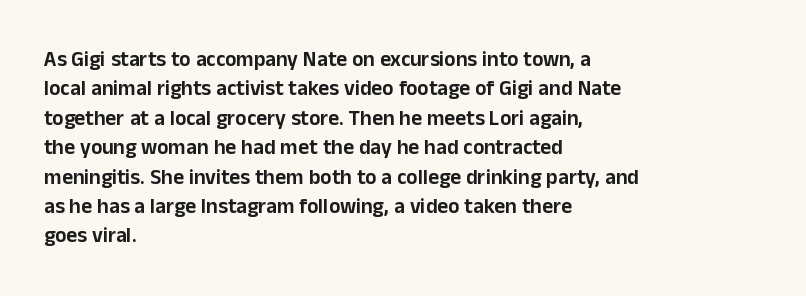
{"italic": "no", "underline": "no", "align": "left", "line_spacing": "normal", "line_spacing_ratio": 1.4, "letter_spacing": "normal", "letter_spacing_em": 0.0, "glyph_px": 21}
